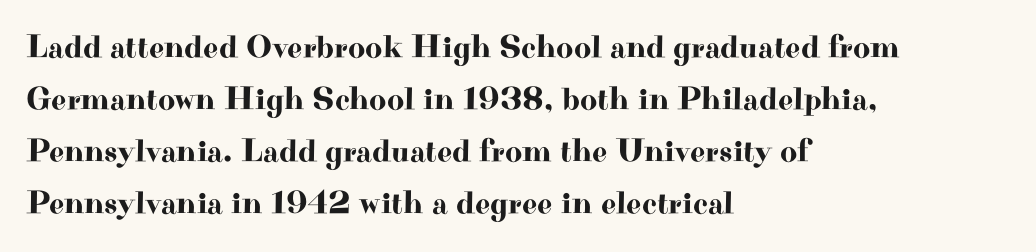
Italic? Not at all — the glyphs are vertical. Between one letter and the next there's only the usual sliver of space. Decoration check: the copy has no underline. A typesetter would call this proportional, since set widths differ per character.
